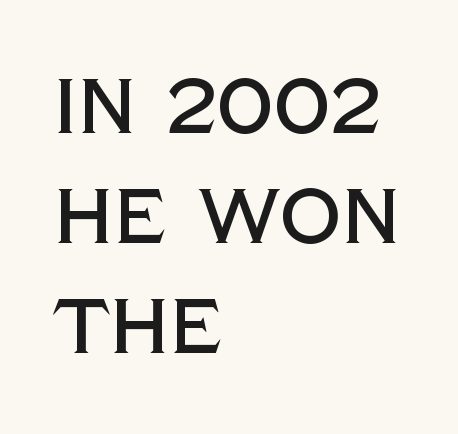
{"serif": "no", "italic": "no", "width": "normal", "x_height": "large", "monospaced": "no", "underline": "no", "align": "left", "line_spacing": "normal", "line_spacing_ratio": 1.43, "letter_spacing": "normal", "letter_spacing_em": 0.0, "glyph_px": 77}
